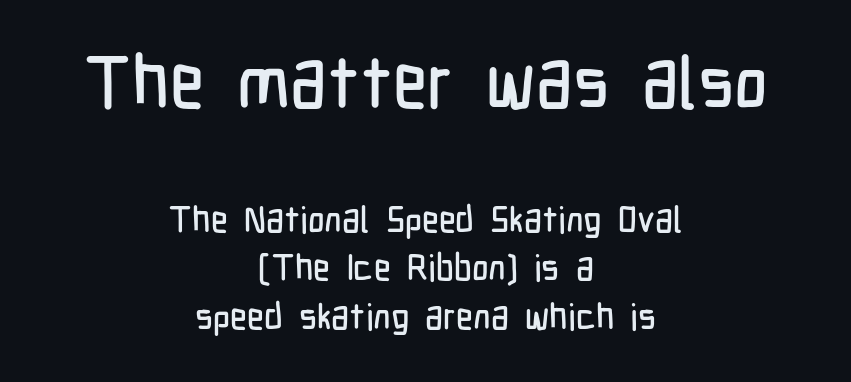
The image shows 73 px condensed sans-serif type, upright; set centered, normal line spacing (1.34x), normal letter spacing, not underlined; the first (top) block is 2.03x larger; low stroke contrast and a medium x-height.
